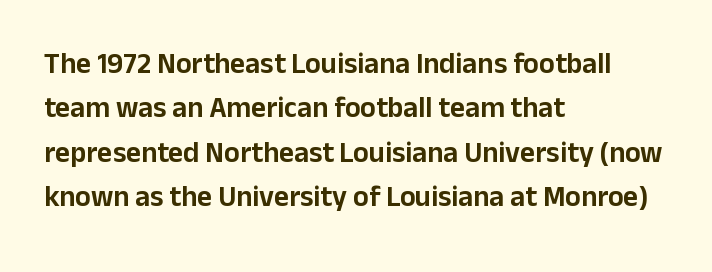
Posture: straight, roman, zero tilt. All the whitespace from short lines collects on the right. Bare-footed words on every line. Summary of vertical rhythm: regular, with standard interline spacing. Looks like regular typesetting: each glyph gets only the width it needs.
